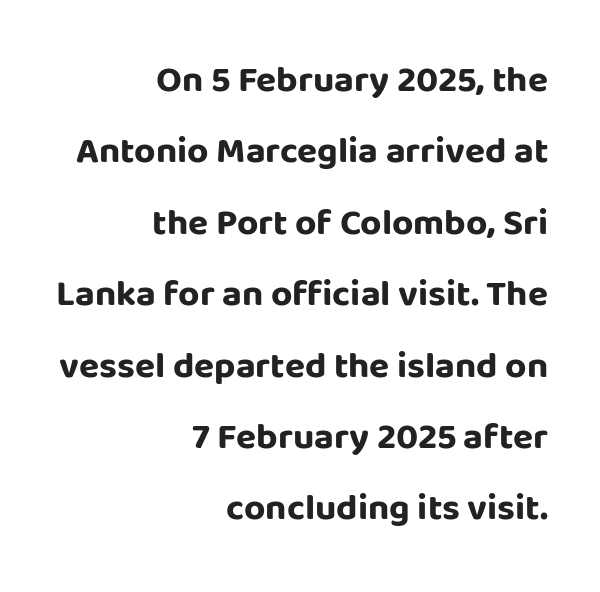
{"serif": "no", "italic": "no", "bold": "yes", "weight": "bold", "width": "normal", "stroke_contrast": "low", "x_height": "large", "monospaced": "no", "underline": "no", "align": "right", "line_spacing": "loose", "line_spacing_ratio": 1.93, "letter_spacing": "normal", "letter_spacing_em": 0.0, "glyph_px": 37}
